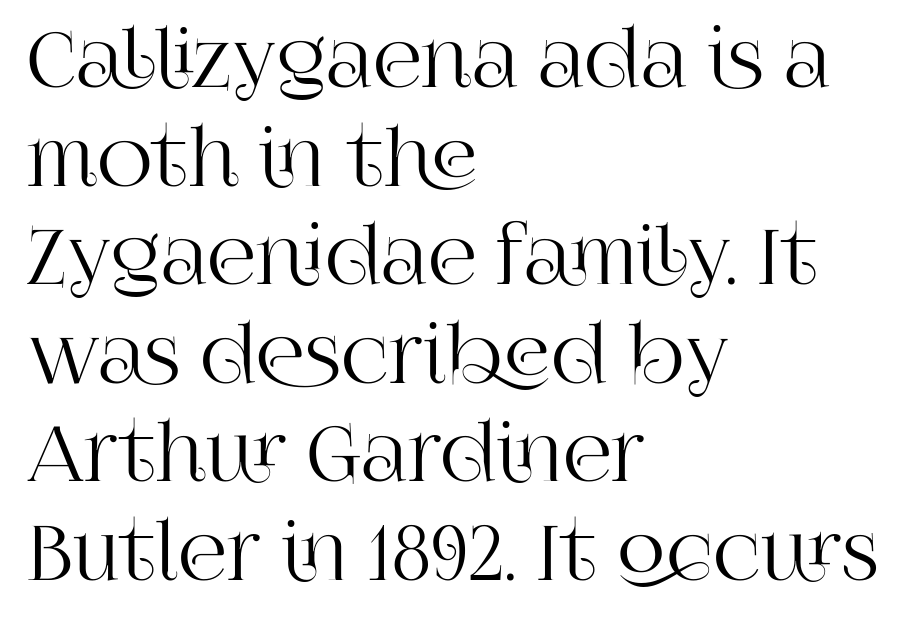
Q: Is the text italic (slanted)? A: No, it is upright.
Q: Is the typeface a serif or a sans-serif typeface? A: Serif.
Q: Is the text underlined? A: No.
Q: How is the paragraph aligned? A: Left-aligned.
Q: Is the spacing between letters normal or unusually wide? A: Normal.
Q: Is the spacing between lines tight, normal or loose? A: Normal.
Q: Width (condensed, normal, or wide)? A: Normal.
Q: Stroke contrast? A: High.
Q: x-height? A: Large.
Q: Monospaced? A: No.
